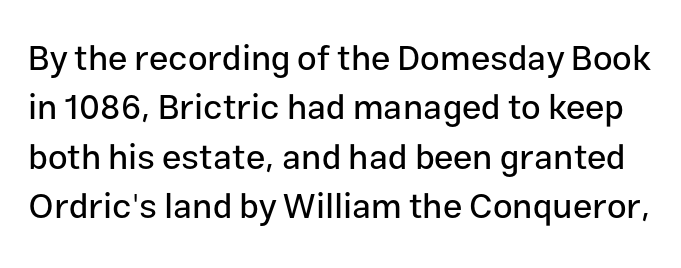
{"serif": "no", "italic": "no", "width": "normal", "stroke_contrast": "low", "x_height": "medium", "monospaced": "no", "underline": "no", "line_spacing": "normal", "line_spacing_ratio": 1.41, "letter_spacing": "normal", "letter_spacing_em": 0.0, "glyph_px": 35}
